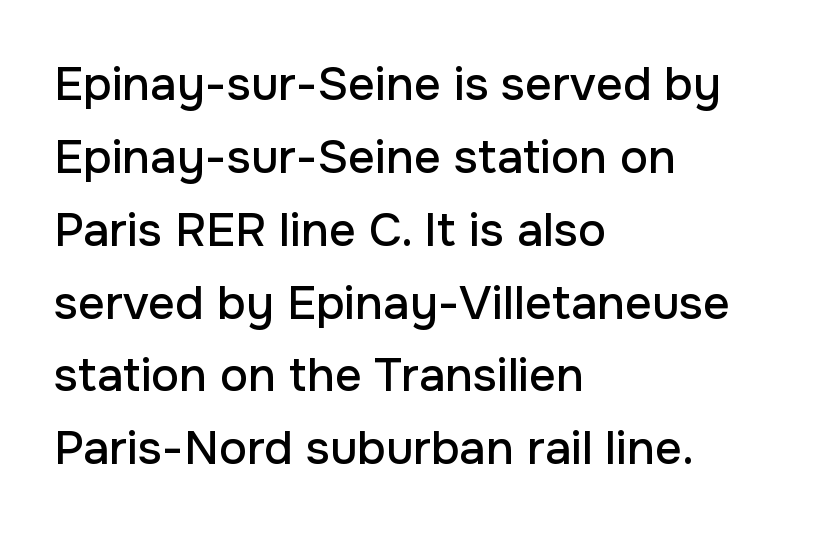
Q: Is the text italic (slanted)? A: No, it is upright.
Q: Is the typeface a serif or a sans-serif typeface? A: Sans-serif.
Q: Is the text underlined? A: No.
Q: How is the paragraph aligned? A: Left-aligned.
Q: Is the spacing between letters normal or unusually wide? A: Normal.
Q: Is the spacing between lines tight, normal or loose? A: Normal.
Q: Width (condensed, normal, or wide)? A: Normal.
Q: Stroke contrast? A: Low.
Q: x-height? A: Medium.
Q: Monospaced? A: No.
